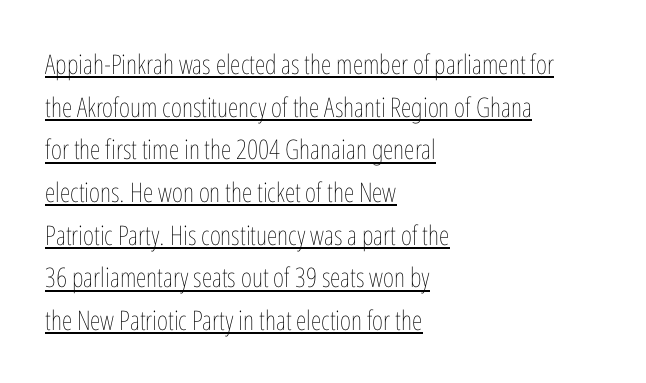
The image shows 27 px text type, upright; set left-aligned, normal line spacing (1.58x), normal letter spacing, underlined.
